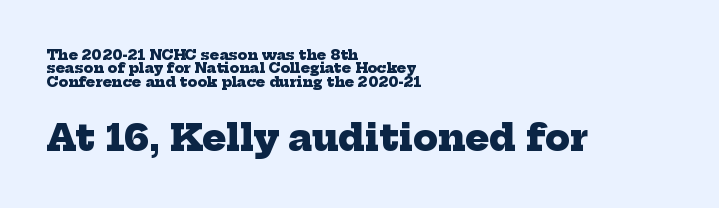
The type family on display is of the serif kind. You get the small type first, then a jump to larger type. Varying glyph widths throughout — classic text-font behaviour. Bare-footed words on every line. What weight is shown? A full bold with thick strokes.
